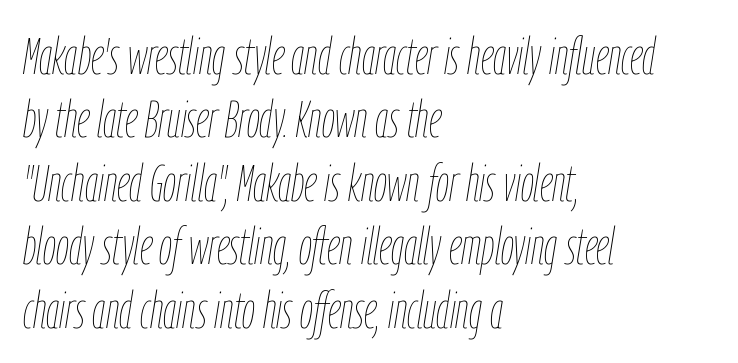
Q: Is the text bold? A: No.
Q: Is the text italic (slanted)? A: Yes, it leans right by about 9 degrees.
Q: Is the text underlined? A: No.
Q: How is the paragraph aligned? A: Left-aligned.
Q: Is the spacing between letters normal or unusually wide? A: Normal.
Q: Width (condensed, normal, or wide)? A: Condensed.
Q: Stroke contrast? A: Low.
Q: x-height? A: Medium.
Q: Monospaced? A: No.
